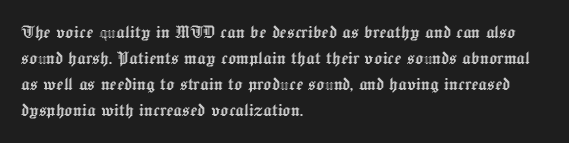
{"italic": "no", "underline": "no", "align": "left", "line_spacing_ratio": 1.24, "letter_spacing": "normal", "letter_spacing_em": 0.0, "glyph_px": 21}
